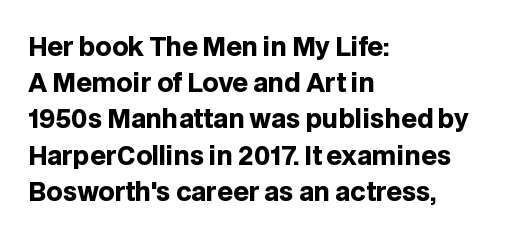
The image shows 25 px bold type, upright; set left-aligned, normal line spacing (1.45x), normal letter spacing, not underlined.
